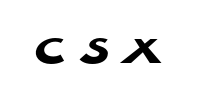
{"serif": "no", "bold": "yes", "weight": "heavy", "width": "wide", "stroke_contrast": "low", "x_height": "medium", "monospaced": "no", "underline": "no", "letter_spacing": "wide", "letter_spacing_em": 0.42, "glyph_px": 41}
